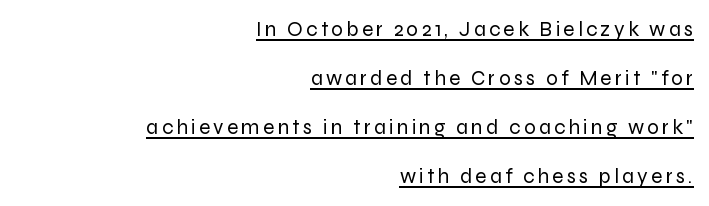
{"italic": "no", "bold": "no", "underline": "yes", "align": "right", "line_spacing": "loose", "line_spacing_ratio": 2.34, "glyph_px": 21}
